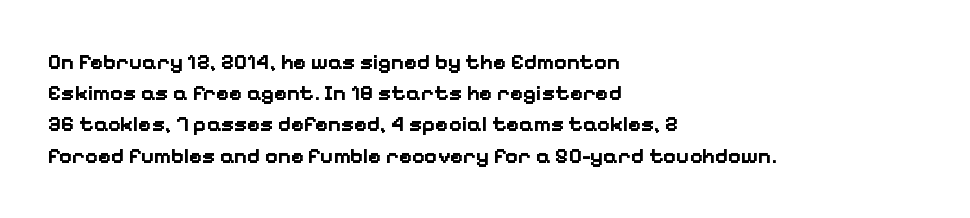
In CSS terms this would be text-align: left. Baseline-to-baseline distance is the conventional proportion of letter height. Notice how the stems are strictly vertical — no italics here. The space beneath each line is pristine and unruled. Spacing between characters is what you'd get straight out of the box. The passage shown is emphatically bold.
